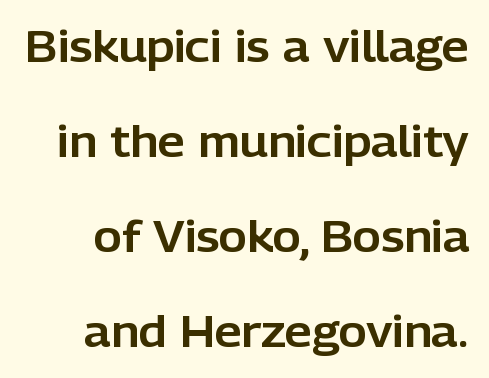
Italic: no, the glyphs are upright roman. Decoration check: the copy has no underline. Spacing between characters is what you'd get straight out of the box. This sample has the flowing, uneven cadence of proportional lettering. Are there feet on the stems? There aren't — it's a sans.
